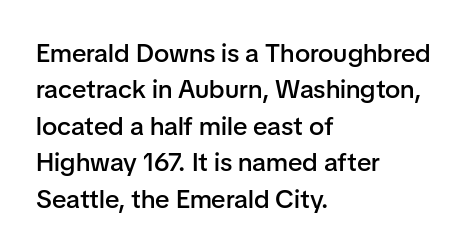
Q: Is the text bold? A: Semi-bold.
Q: Is the text italic (slanted)? A: No, it is upright.
Q: Is the text underlined? A: No.
Q: How is the paragraph aligned? A: Left-aligned.
Q: Is the spacing between letters normal or unusually wide? A: Normal.
Q: Is the spacing between lines tight, normal or loose? A: Normal.
